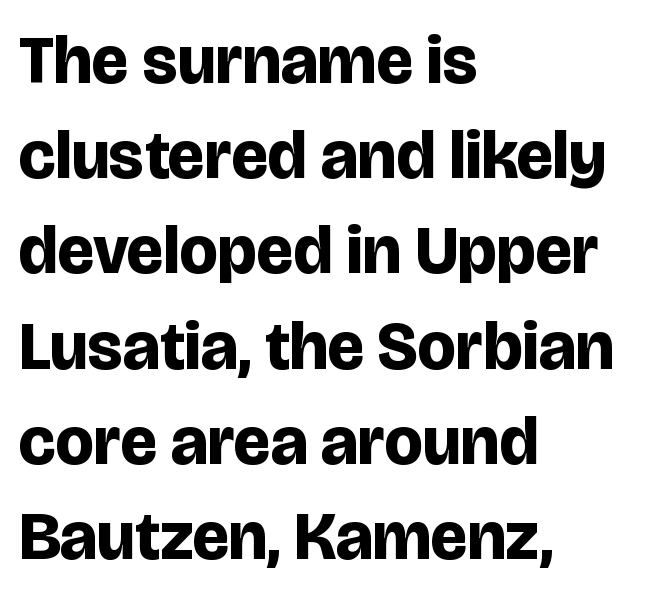
The image shows 68 px bold sans-serif type, upright; set left-aligned, normal line spacing (1.4x), normal letter spacing, not underlined; low stroke contrast and a large x-height.
